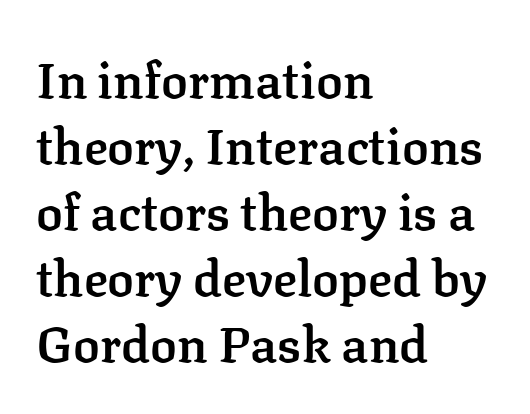
{"serif": "yes", "italic": "no", "bold": "semi", "weight": "semibold", "width": "normal", "stroke_contrast": "low", "x_height": "medium", "monospaced": "no", "underline": "no", "align": "left", "line_spacing": "normal", "line_spacing_ratio": 1.32, "letter_spacing": "normal", "letter_spacing_em": 0.0, "glyph_px": 50}
